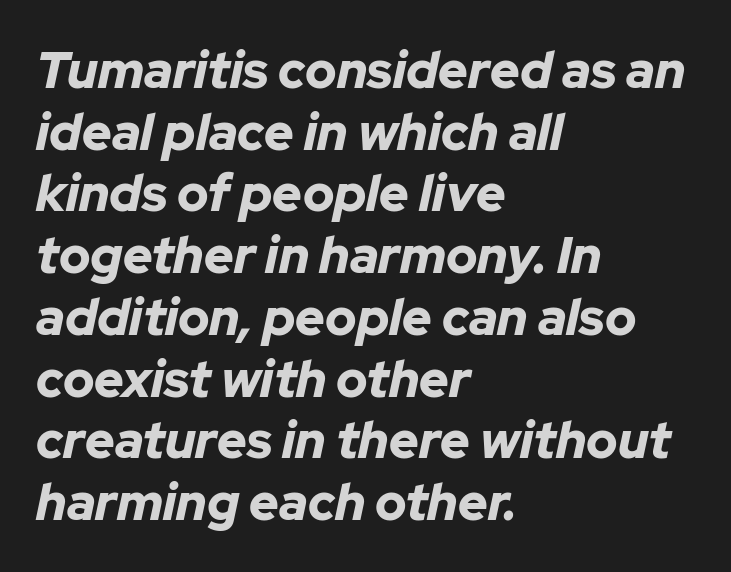
Q: Is the text bold? A: Yes.
Q: Is the text italic (slanted)? A: Yes, it leans right by about 12 degrees.
Q: Is the text underlined? A: No.
Q: How is the paragraph aligned? A: Left-aligned.
Q: Is the spacing between letters normal or unusually wide? A: Normal.
Q: Width (condensed, normal, or wide)? A: Normal.
Q: Stroke contrast? A: Low.
Q: x-height? A: Medium.
Q: Monospaced? A: No.
